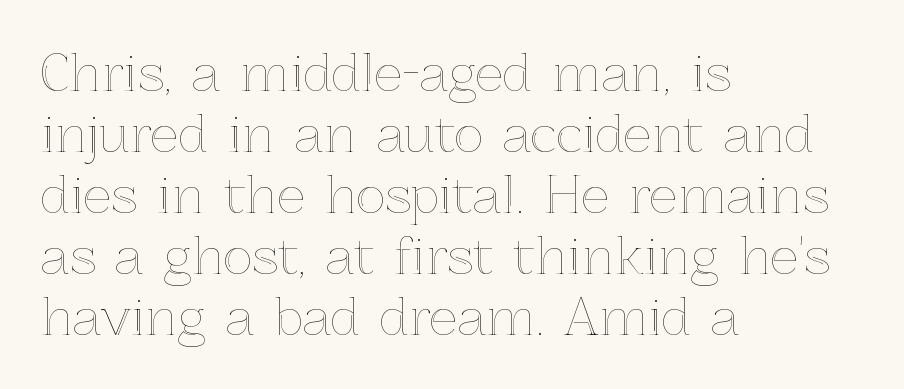
The image shows 50 px text type, upright; set left-aligned, line spacing 1.22x, normal letter spacing, not underlined; a medium x-height.
